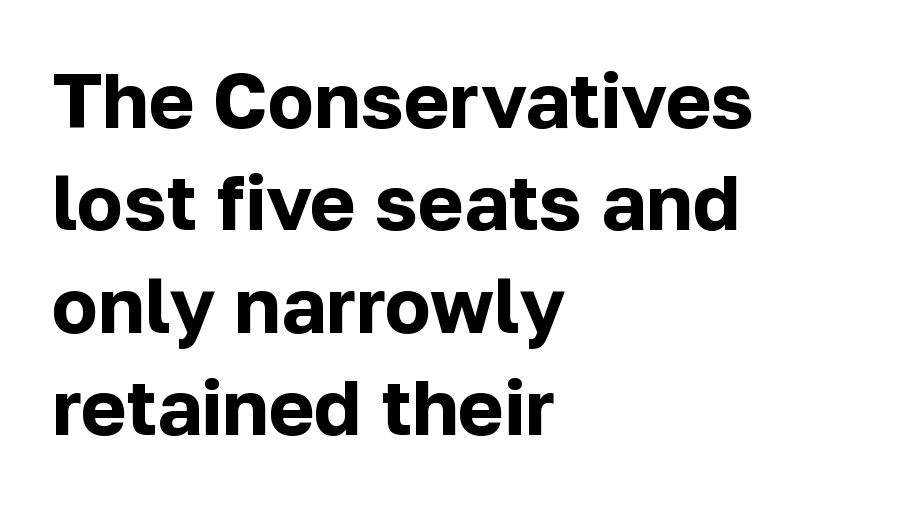
{"serif": "no", "italic": "no", "bold": "yes", "weight": "bold", "width": "normal", "stroke_contrast": "low", "x_height": "medium", "monospaced": "no", "underline": "no", "align": "left", "line_spacing": "normal", "line_spacing_ratio": 1.33, "letter_spacing": "normal", "letter_spacing_em": 0.0, "glyph_px": 77}
